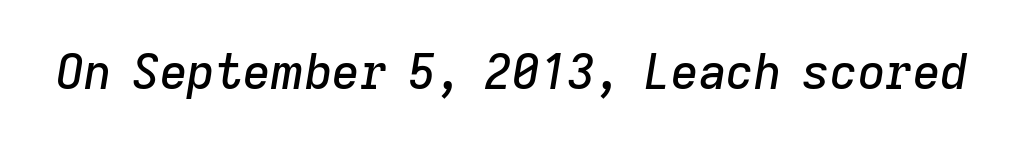
Any mark beneath the type? The region is blank. Spacing verdict: proportional, widths tailored to each character. Rendered with sloped, italic letterforms. Tracking value appears to be zero — textbook default spacing.
